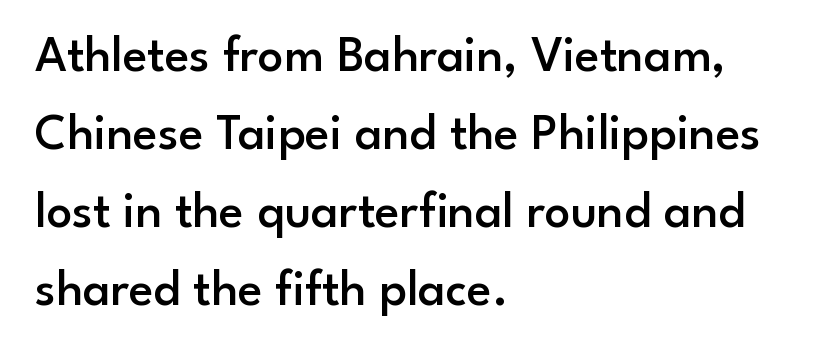
Q: Is the text bold? A: Semi-bold.
Q: Is the text italic (slanted)? A: No, it is upright.
Q: Is the typeface a serif or a sans-serif typeface? A: Sans-serif.
Q: Is the text underlined? A: No.
Q: How is the paragraph aligned? A: Left-aligned.
Q: Is the spacing between letters normal or unusually wide? A: Normal.
Q: Is the spacing between lines tight, normal or loose? A: Normal.
Q: Width (condensed, normal, or wide)? A: Normal.
Q: Stroke contrast? A: Low.
Q: x-height? A: Small.
Q: Monospaced? A: No.
